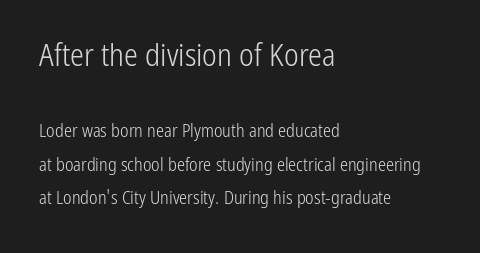
Classification — sans serif. Glance below the letters and you will spot only blank space. Compare the two chunks: the upper has the greater cap height. Weight: not bold — regular or lighter. The setting favours the left margin, as ordinary paragraphs usually do.
